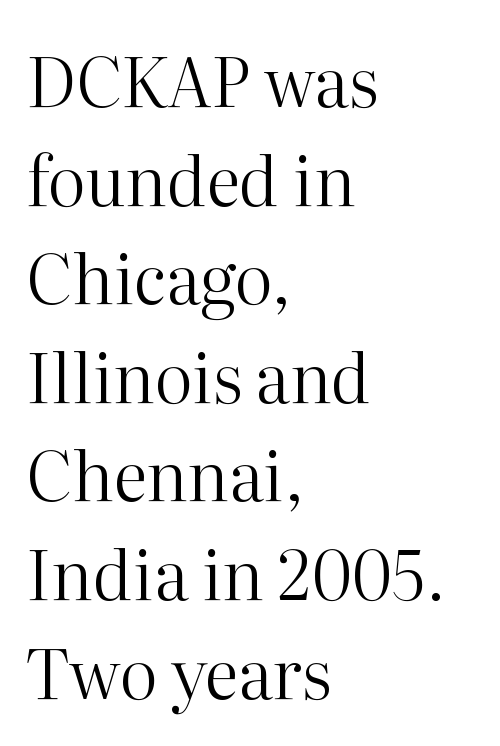
Line starts are locked; line ends wander. Line spacing here is normal. How are the letters spaced? Ordinarily, with no added tracking. Stem width sits at or under what a default text font uses. The rendering uses natural spacing where letterforms have individual widths.
